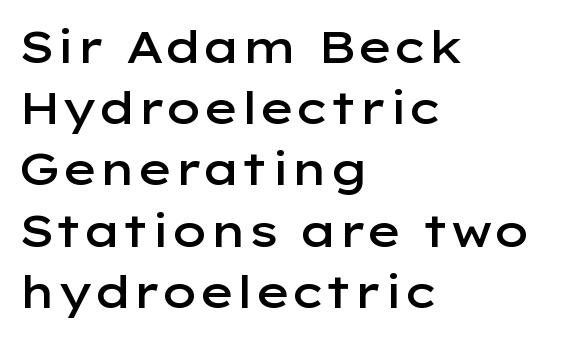
{"serif": "no", "italic": "no", "bold": "semi", "weight": "semibold", "width": "wide", "stroke_contrast": "low", "x_height": "medium", "monospaced": "no", "underline": "no", "align": "left", "line_spacing": "normal", "line_spacing_ratio": 1.36, "letter_spacing": "normal", "letter_spacing_em": 0.0, "glyph_px": 45}
